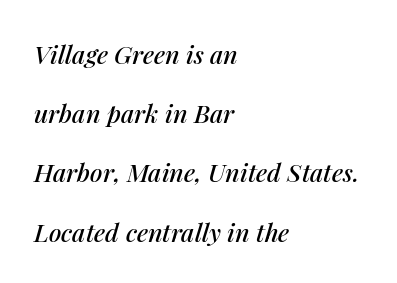
A bare baseline throughout the passage. A student would call this left alignment; a typographer would say flush left, rag right. The rendering uses a large line-height, opening up the rows. Default kerning and tracking; the words read as compact shapes. Does the lettering tilt? It does — this is italic.
